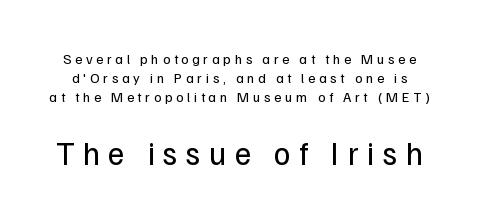
The image shows 32 px regular-weight sans-serif type, upright; set normal line spacing (1.37x), unusually wide letter spacing (+0.26 em), not underlined; the second (bottom) block is 2.29x larger; low stroke contrast and a medium x-height.
